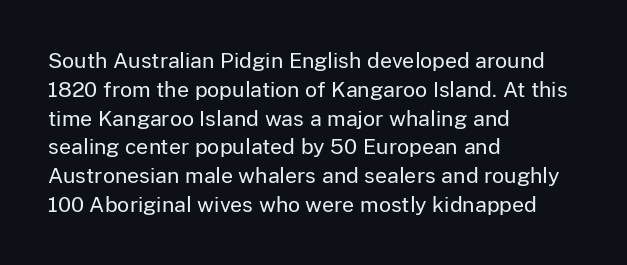
The image shows 21 px text type, upright; set left-aligned, normal line spacing (1.37x), normal letter spacing, not underlined.
